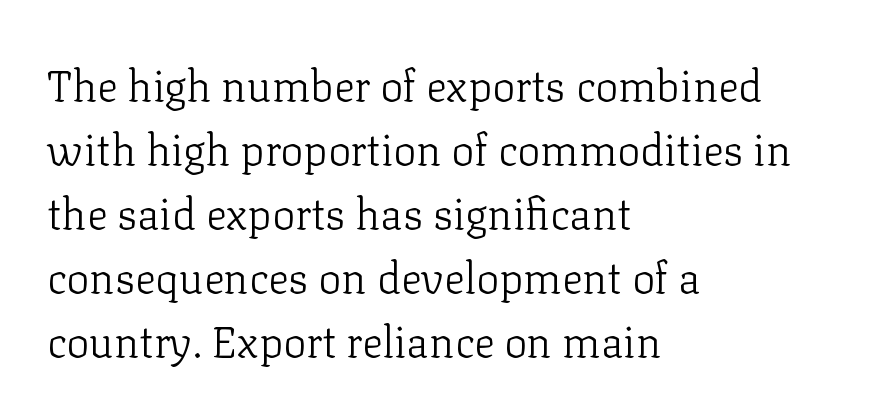
In terms of letterform style, serifs are clearly present. A typesetter would mark this as roman, not italic. Letter spacing: default. If you measured baseline to baseline, you'd find a middling distance.
